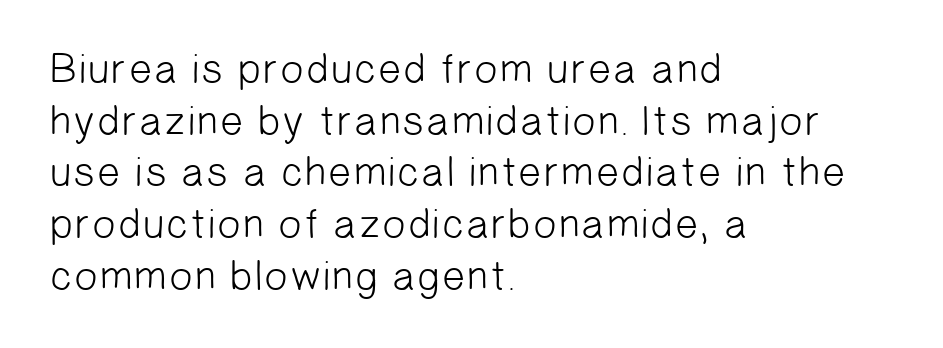
The image shows 42 px light sans-serif type; set left-aligned, line spacing 1.23x, normal letter spacing, not underlined; low stroke contrast and a medium x-height.
